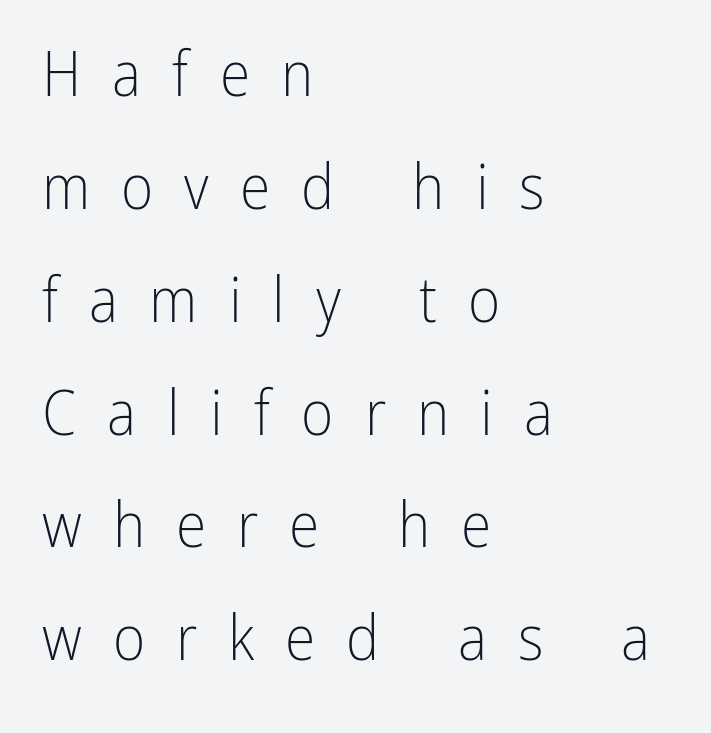
{"serif": "no", "italic": "no", "bold": "no", "weight": "light", "width": "condensed", "stroke_contrast": "low", "x_height": "medium", "monospaced": "no", "underline": "no", "align": "left", "line_spacing_ratio": 1.82, "letter_spacing": "wide", "letter_spacing_em": 0.5, "glyph_px": 62}
